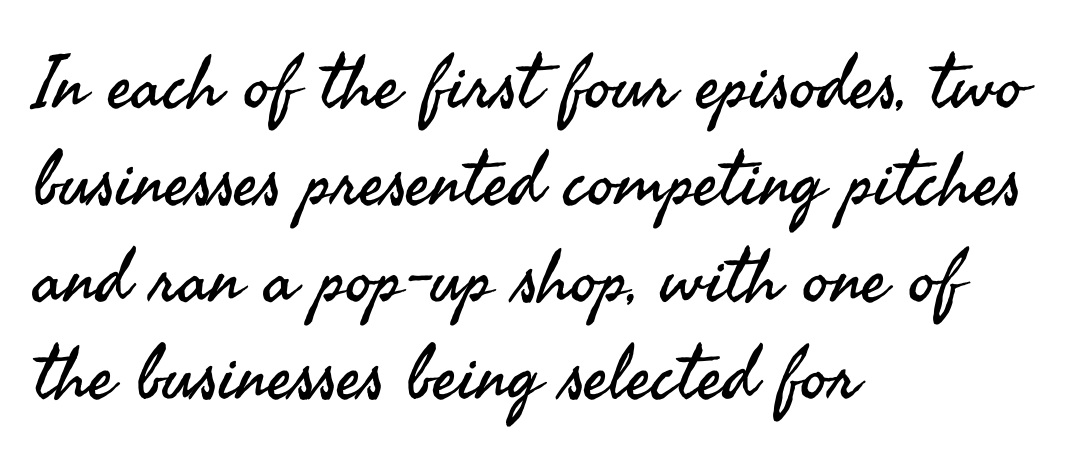
{"serif": "no", "bold": "no", "weight": "regular", "width": "normal", "stroke_contrast": "medium", "x_height": "small", "monospaced": "no", "underline": "no", "align": "left", "line_spacing": "normal", "line_spacing_ratio": 1.31, "letter_spacing": "normal", "letter_spacing_em": 0.0, "glyph_px": 74}
